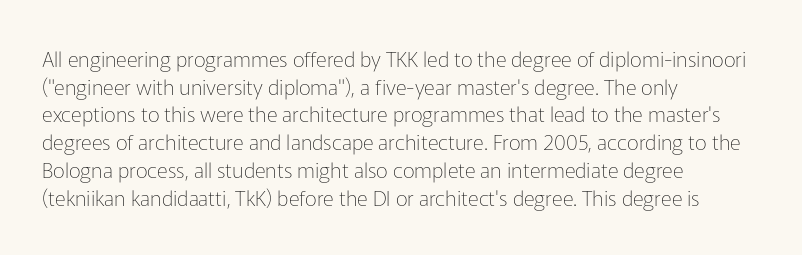
Every stem runs plumb, perpendicular to the baseline. Leftover space on each line is placed entirely after the last word. Check the space under the baseline: it is left empty. This reads as an unemphasized weight, regular at the heaviest. Caption: standard tracking, unaltered.
